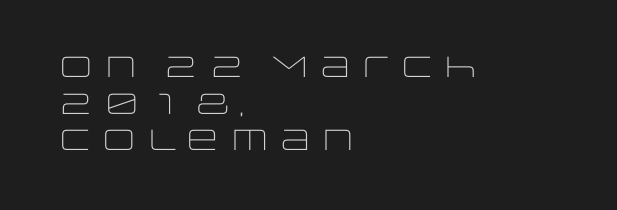
Is this a fixed-width face? No — the glyphs have proportional, varying widths. Quick note: underline off. You could call the tracking neutral — neither tight nor loose. The characters are drawn with everyday or finer stroke widths.
